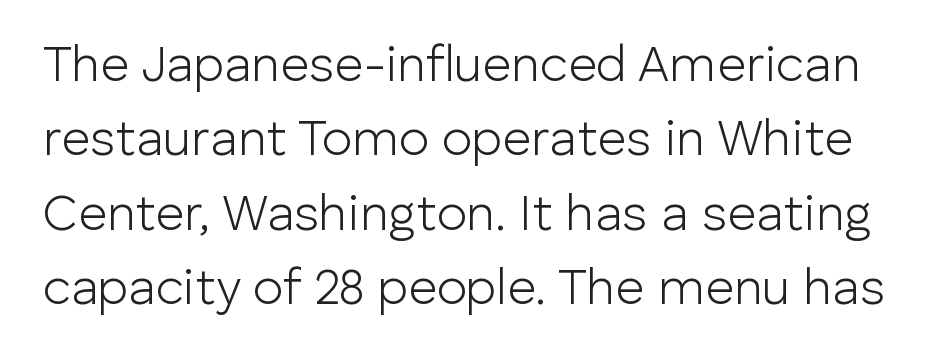
Unlike a traditional serif, this face leaves its strokes unadorned. The font's upright variant was chosen for this text. Descender tails drop into unmarked territory. On a weight scale, this lands at 450 or below.
